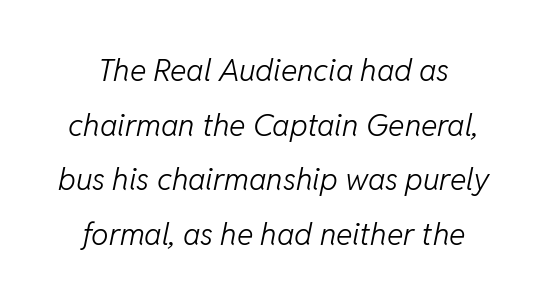
Tracking here is standard; glyphs follow each other at the usual distance. No word sits above an underline. Slant detected: the letters are inclined. This reads as an unemphasized weight, regular at the heaviest. The passage shown is typed in a proportional face where columns would drift.
